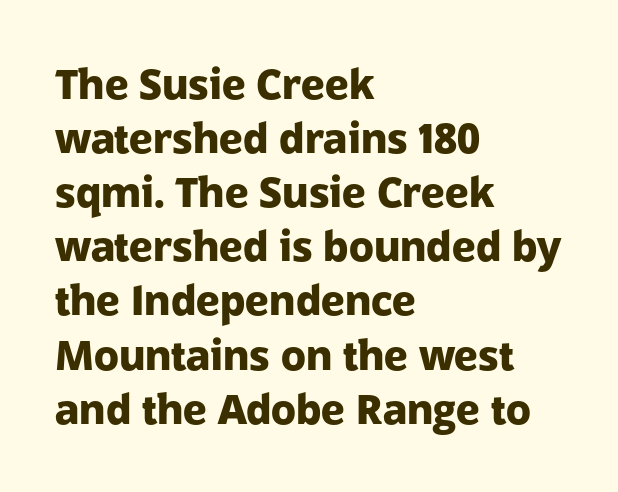
Note: no serifs on the glyphs. The space beneath each line is pristine and unruled. The sample has been set heavy, in full bold. Does extra space separate the letters? No, they use regular spacing.
